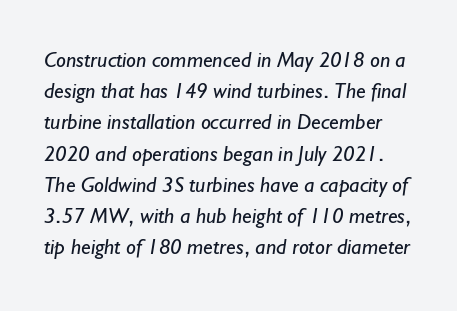
{"bold": "no", "underline": "no", "line_spacing": "normal", "line_spacing_ratio": 1.42, "letter_spacing": "normal", "letter_spacing_em": 0.0, "glyph_px": 22}
